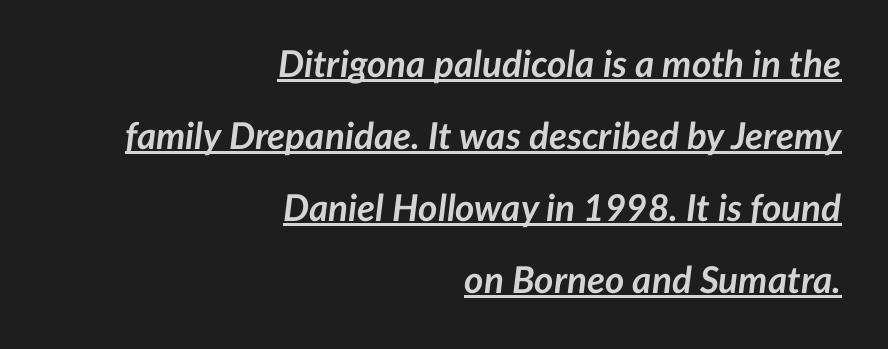
Q: Is the text bold? A: Yes.
Q: Is the text italic (slanted)? A: Yes, it leans right by about 7 degrees.
Q: Is the text underlined? A: Yes.
Q: How is the paragraph aligned? A: Right-aligned.
Q: Is the spacing between letters normal or unusually wide? A: Normal.
Q: Is the spacing between lines tight, normal or loose? A: Loose.
Q: Width (condensed, normal, or wide)? A: Normal.
Q: Stroke contrast? A: Low.
Q: x-height? A: Medium.
Q: Monospaced? A: No.
